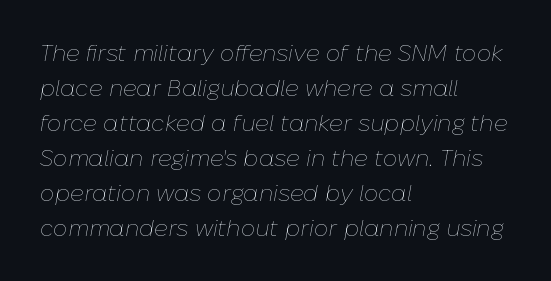
{"italic": "yes", "lean": "right", "slant_degrees": 10, "bold": "no", "underline": "no", "align": "left", "line_spacing": "normal", "line_spacing_ratio": 1.52, "letter_spacing": "normal", "letter_spacing_em": 0.0, "glyph_px": 23}
